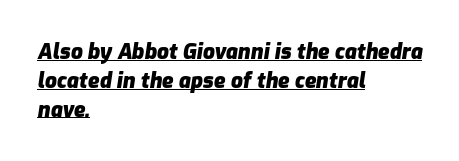
In designer terms, the underline attribute is active on this setting. Rendered with sloped, italic letterforms. Tracking here is standard; glyphs follow each other at the usual distance. If you drew a ruler down the left edge, every line would touch it. Does the weight exceed regular? Yes, all the way to bold.
